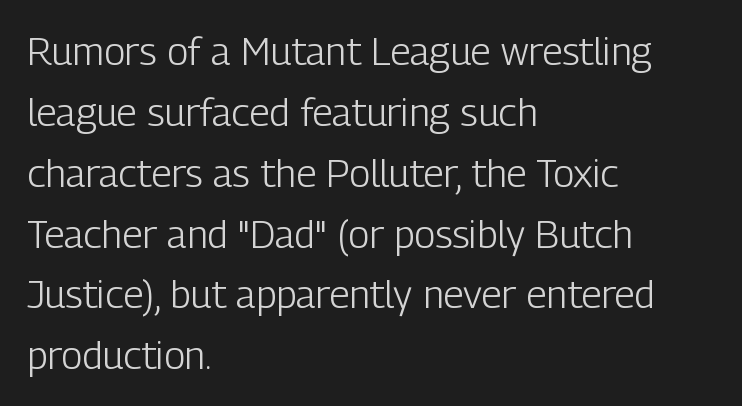
Q: Is the text bold? A: No.
Q: Is the text italic (slanted)? A: No, it is upright.
Q: Is the typeface a serif or a sans-serif typeface? A: Sans-serif.
Q: Is the text underlined? A: No.
Q: How is the paragraph aligned? A: Left-aligned.
Q: Is the spacing between letters normal or unusually wide? A: Normal.
Q: Is the spacing between lines tight, normal or loose? A: Normal.
Q: Width (condensed, normal, or wide)? A: Condensed.
Q: Stroke contrast? A: Low.
Q: x-height? A: Medium.
Q: Monospaced? A: No.
